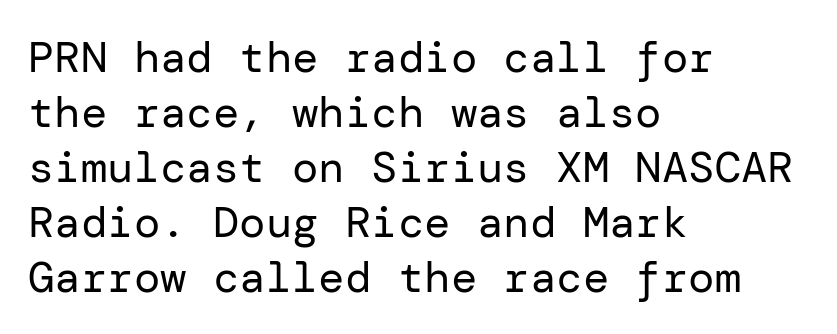
{"serif": "no", "italic": "no", "bold": "no", "weight": "regular", "width": "normal", "stroke_contrast": "low", "x_height": "medium", "underline": "no", "align": "left", "line_spacing": "normal", "line_spacing_ratio": 1.25, "letter_spacing": "normal", "letter_spacing_em": 0.0, "glyph_px": 44}
